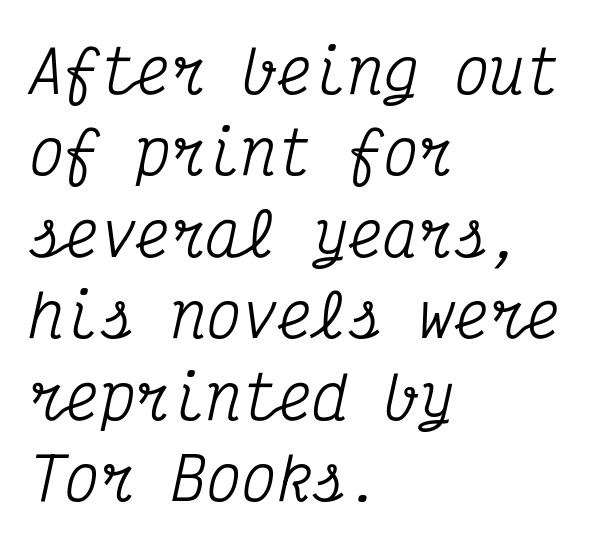
Q: Is the text italic (slanted)? A: Yes, it leans right by about 12 degrees.
Q: Is the typeface a serif or a sans-serif typeface? A: Serif.
Q: Is the text underlined? A: No.
Q: How is the paragraph aligned? A: Left-aligned.
Q: Is the spacing between letters normal or unusually wide? A: Normal.
Q: Is the spacing between lines tight, normal or loose? A: Normal.
Q: Width (condensed, normal, or wide)? A: Condensed.
Q: Stroke contrast? A: Medium.
Q: x-height? A: Medium.
Q: Monospaced? A: Yes.
